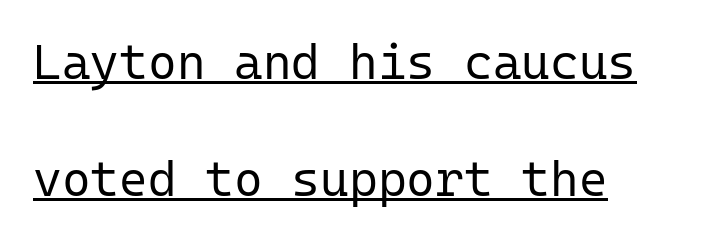
{"serif": "no", "italic": "no", "bold": "no", "weight": "regular", "width": "normal", "stroke_contrast": "low", "x_height": "medium", "monospaced": "yes", "underline": "yes", "line_spacing": "loose", "line_spacing_ratio": 2.38, "letter_spacing": "normal", "letter_spacing_em": 0.0, "glyph_px": 49}
